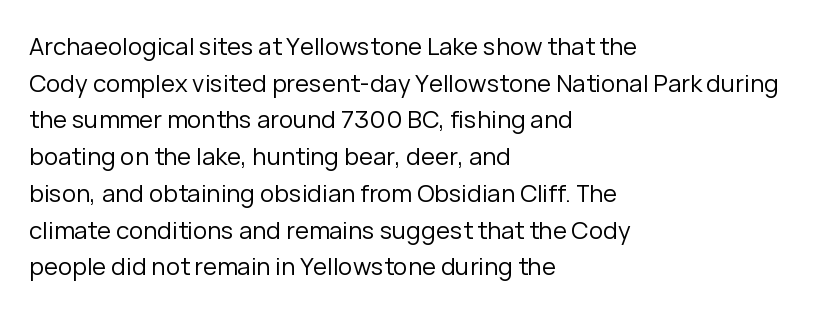
Standard letterfit; no display-style spreading of the glyphs. No chunkiness to these letters — they're not bold. This is roman type, the default non-slanted kind. Does the copy run flush right? No — it runs flush left.
